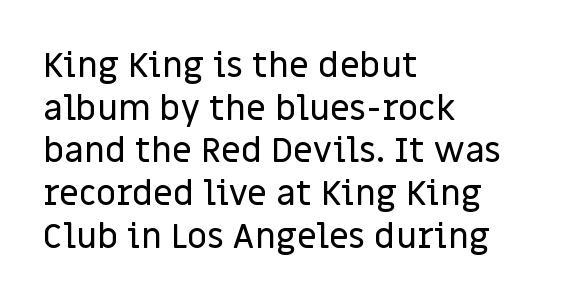
The compositor pushed each line to the left boundary. Observe the ordinary spacing: letters are neighbours, not strangers. The gap between lines stays unmarked. Examine the stroke ends and you'll find no serifs. Designer's note — italics off, roman on. Each letter keeps its own natural width here, so spacing adapts to shape.
